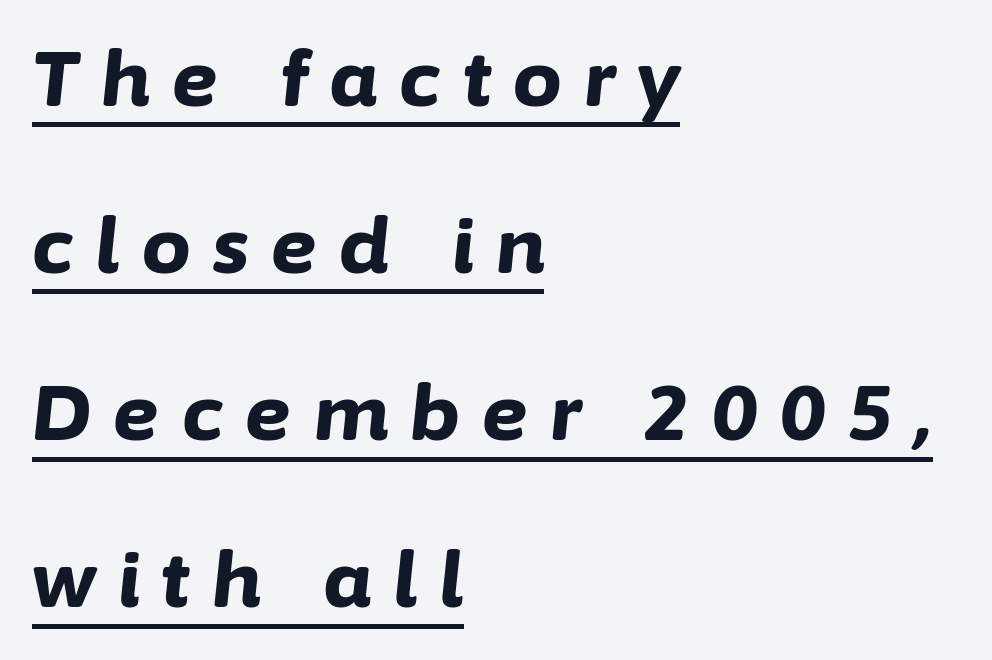
The image shows 77 px bold type, italic (leaning right); set left-aligned, loose line spacing (2.17x), unusually wide letter spacing (+0.29 em), underlined; low stroke contrast and a medium x-height.
